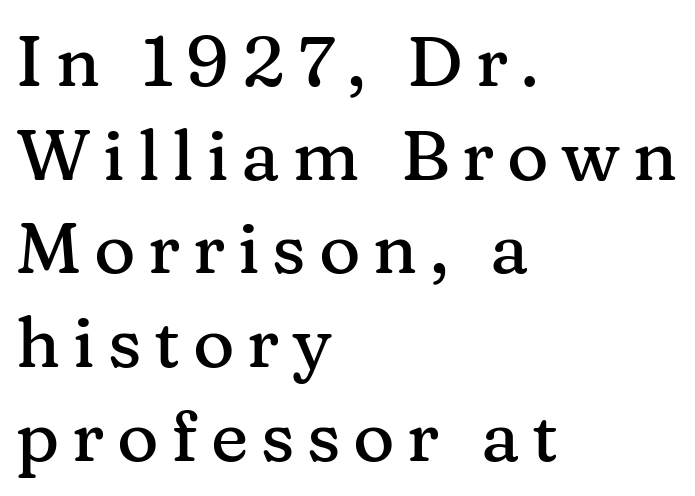
Q: Is the text italic (slanted)? A: No, it is upright.
Q: Is the typeface a serif or a sans-serif typeface? A: Serif.
Q: Is the text underlined? A: No.
Q: How is the paragraph aligned? A: Left-aligned.
Q: Is the spacing between lines tight, normal or loose? A: Normal.
Q: Width (condensed, normal, or wide)? A: Normal.
Q: Stroke contrast? A: Medium.
Q: x-height? A: Medium.
Q: Monospaced? A: No.
